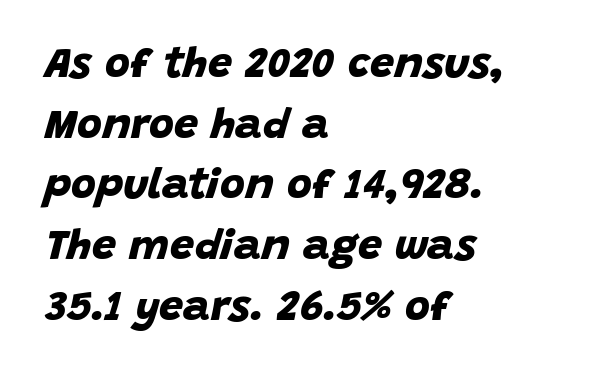
This sample uses plain, unmodified letter spacing. Weight check: bold — yes, fully. Teacher's note: observe the even left margin — that is flush-left alignment. Letters rest on an invisible, unmarked baseline. The letters carry no serifs — their stems end cleanly without finishing strokes.
